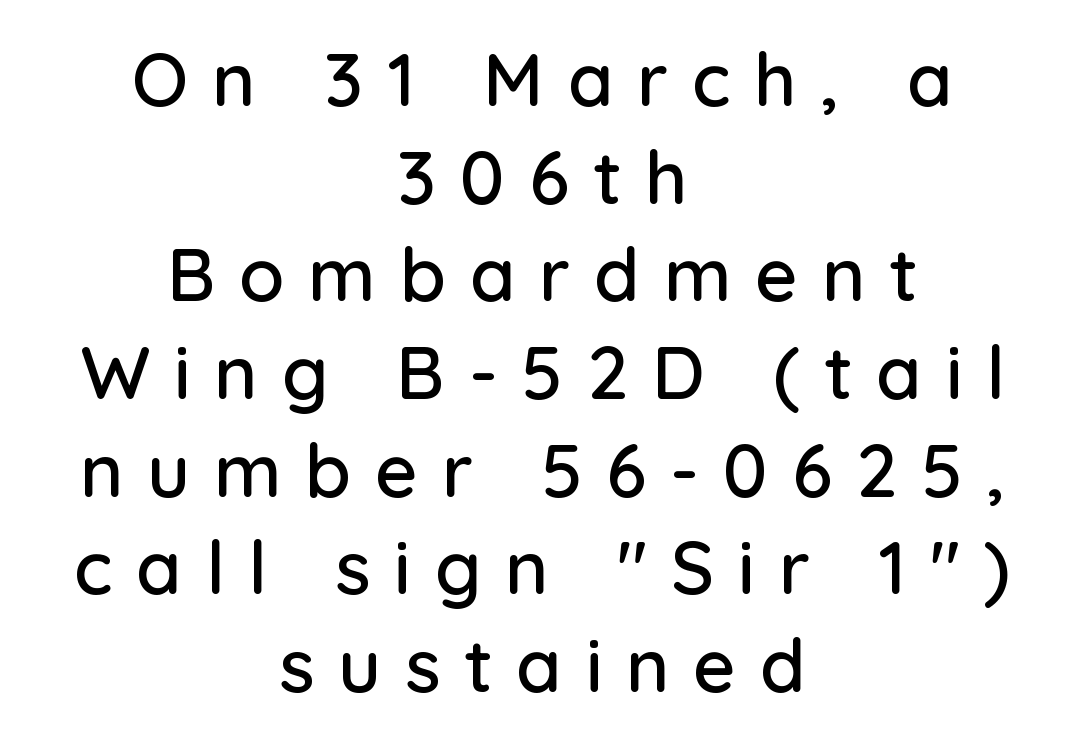
The image shows 74 px sans-serif type, upright; set centered, normal line spacing (1.32x), unusually wide letter spacing (+0.32 em), not underlined; low stroke contrast and a medium x-height.
